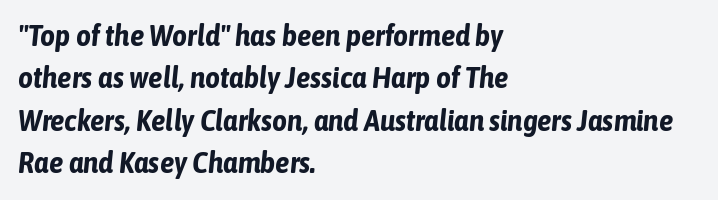
Observe the ordinary spacing: letters are neighbours, not strangers. Check the space under the baseline: it is left empty. Characters are canted at an angle relative to the baseline's perpendicular. Summary of weight: heavy, a full bold.
